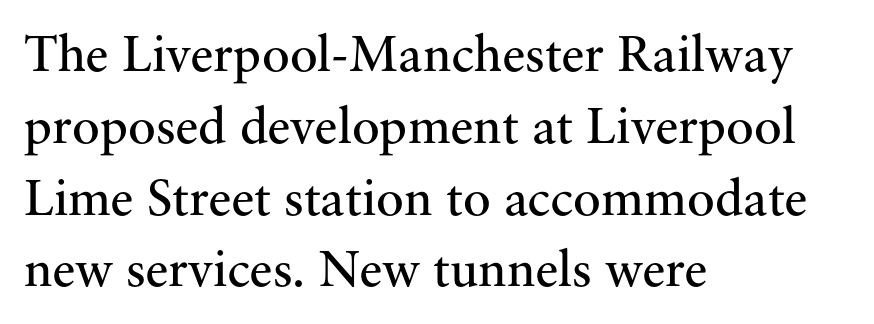
The image shows 52 px regular-weight serif type, upright; set left-aligned, normal line spacing (1.38x), normal letter spacing, not underlined; medium stroke contrast and a small x-height.
